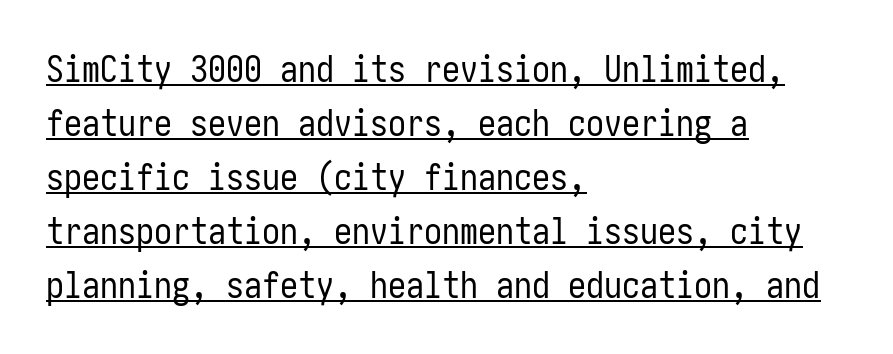
What kind of face is this? One without serifs — a sans. The face looks like a standard text weight, possibly lighter. Leading: standard. This is underlined copy, the kind a proofreader might mark for attention. One-word summary of the alignment: left.
